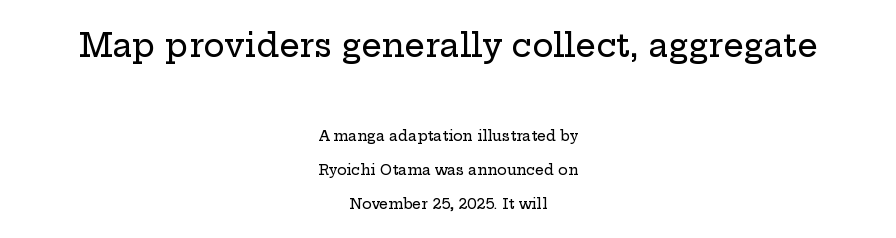
The passage shown is typed in a proportional face where columns would drift. Look at the glyph heights: the upper group is clearly the bigger setting. The gap between lines stays unmarked. Notice how the stems are strictly vertical — no italics here. If you measured baseline to baseline, you'd find a long distance. In CSS terms this would be text-align: center.
